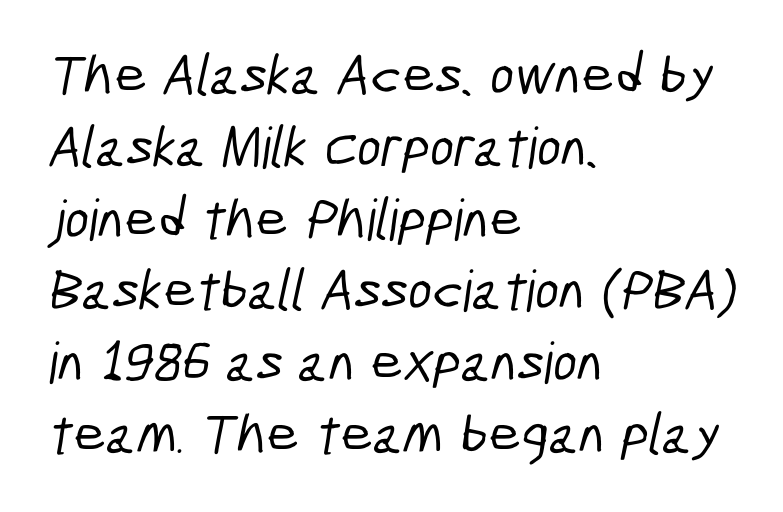
Q: Is the typeface a serif or a sans-serif typeface? A: Sans-serif.
Q: Is the text underlined? A: No.
Q: How is the paragraph aligned? A: Left-aligned.
Q: Is the spacing between letters normal or unusually wide? A: Normal.
Q: Is the spacing between lines tight, normal or loose? A: Normal.
Q: Width (condensed, normal, or wide)? A: Condensed.
Q: Stroke contrast? A: Low.
Q: x-height? A: Medium.
Q: Monospaced? A: No.
